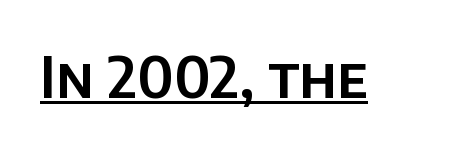
The image shows 56 px sans-serif type, upright; set normal letter spacing, underlined; low stroke contrast and a large x-height.
